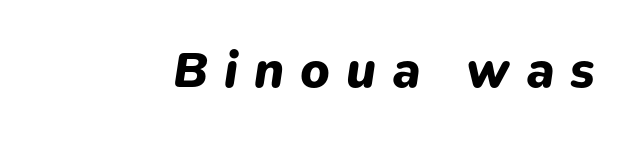
The image shows 50 px heavy type, italic (leaning right); set unusually wide letter spacing (+0.32 em), not underlined; low stroke contrast and a medium x-height.
